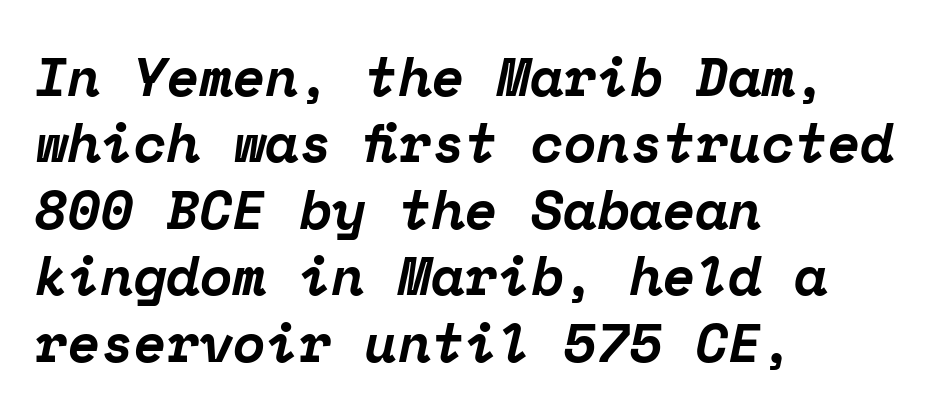
Q: Is the text bold? A: Yes.
Q: Is the text italic (slanted)? A: Yes, it leans right by about 12 degrees.
Q: Is the typeface a serif or a sans-serif typeface? A: Serif.
Q: Is the text underlined? A: No.
Q: How is the paragraph aligned? A: Left-aligned.
Q: Is the spacing between letters normal or unusually wide? A: Normal.
Q: Width (condensed, normal, or wide)? A: Normal.
Q: Stroke contrast? A: Low.
Q: x-height? A: Medium.
Q: Monospaced? A: Yes.
